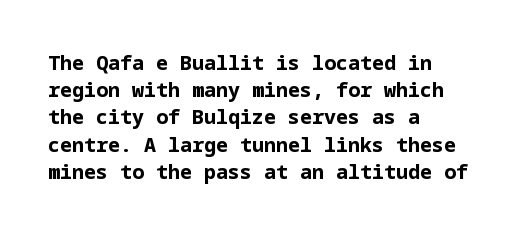
{"italic": "no", "bold": "yes", "underline": "no", "align": "left", "line_spacing": "normal", "line_spacing_ratio": 1.36, "letter_spacing": "normal", "letter_spacing_em": 0.0, "glyph_px": 20}
